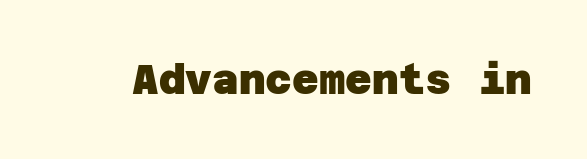
Q: Is the text bold? A: Yes.
Q: Is the typeface a serif or a sans-serif typeface? A: Sans-serif.
Q: Is the text underlined? A: No.
Q: Is the spacing between letters normal or unusually wide? A: Normal.
Q: Width (condensed, normal, or wide)? A: Normal.
Q: Stroke contrast? A: Low.
Q: x-height? A: Large.
